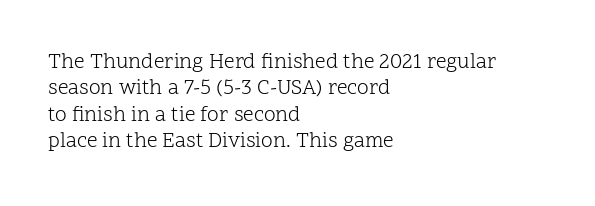
{"italic": "no", "bold": "no", "underline": "no", "align": "left", "line_spacing": "normal", "line_spacing_ratio": 1.26, "letter_spacing": "normal", "letter_spacing_em": 0.0, "glyph_px": 21}
